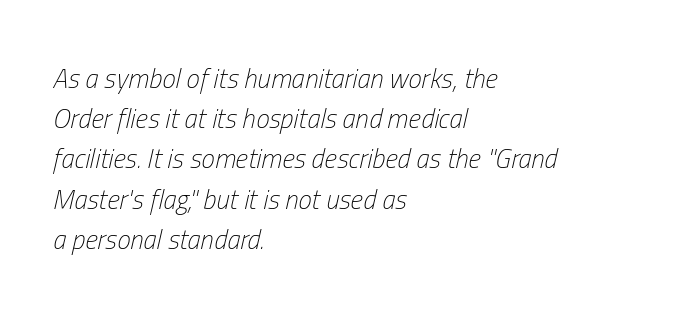
Observe the ordinary spacing: letters are neighbours, not strangers. All the whitespace from short lines collects on the right. These lines were composed using italics. Only glyphs here, with clear space below each row. Leading matches the norm, producing a regular column. Stems here are at most as thick as an everyday book face.
